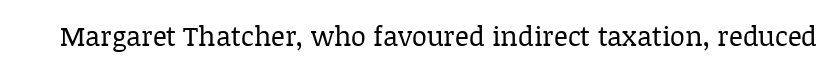
Has an underline been added? It has not. The type is set solid horizontally, with unmodified tracking. The characters are drawn with everyday or finer stroke widths. Every character sits straight up, as roman type does.
